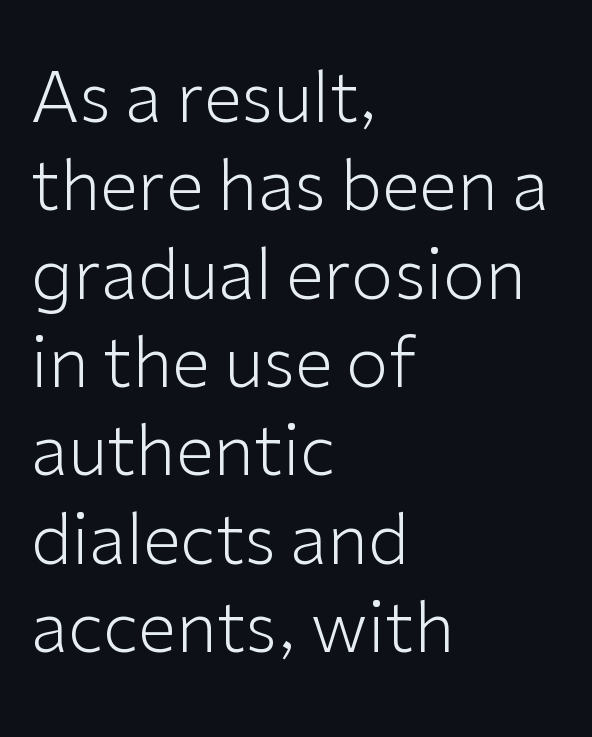
Does extra space separate the letters? No, they use regular spacing. Observe the absence of serifs on each vertical stroke in this sample. Normally led — the rows are evenly, conventionally spaced. Line starts are locked; line ends wander.
